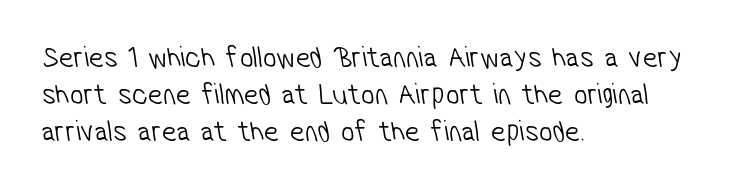
Classification — sans serif. Looks like regular typesetting: each glyph gets only the width it needs. These glyphs show unthickened strokes, regular width or finer. These lines are set flush left with a ragged right edge.
